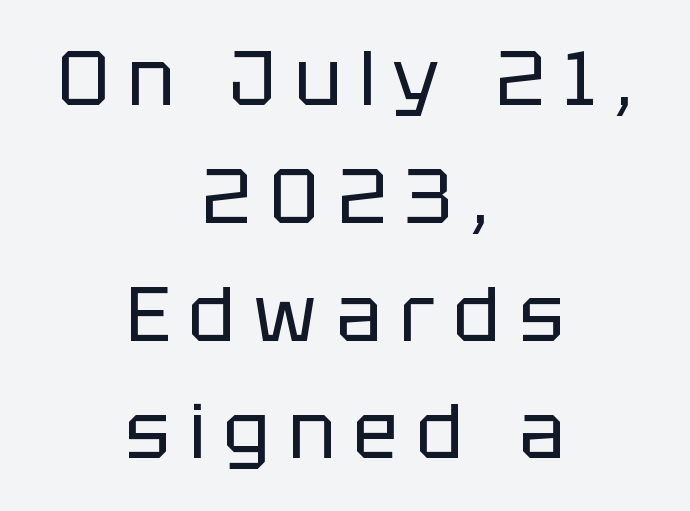
The type family on display is of the sans-serif kind. Reading down the block, each line starts at a different indent, mirrored at its end. A bare baseline throughout the passage. Upright lettering throughout.
